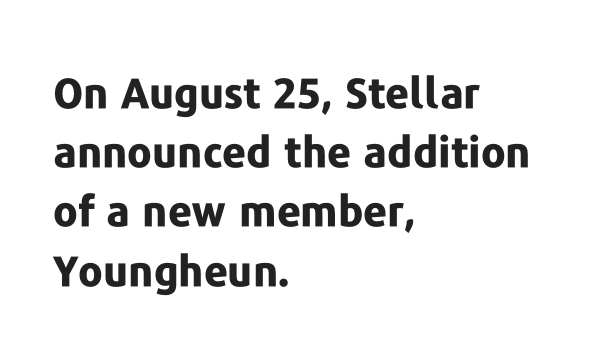
Q: Is the text bold? A: Yes.
Q: Is the text italic (slanted)? A: No, it is upright.
Q: Is the typeface a serif or a sans-serif typeface? A: Sans-serif.
Q: Is the text underlined? A: No.
Q: How is the paragraph aligned? A: Left-aligned.
Q: Is the spacing between letters normal or unusually wide? A: Normal.
Q: Is the spacing between lines tight, normal or loose? A: Normal.
Q: Width (condensed, normal, or wide)? A: Normal.
Q: Stroke contrast? A: Low.
Q: x-height? A: Medium.
Q: Monospaced? A: No.
